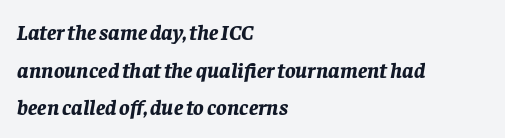
{"italic": "yes", "lean": "right", "slant_degrees": 8, "bold": "yes", "underline": "no", "align": "left", "line_spacing_ratio": 1.71, "letter_spacing": "normal", "letter_spacing_em": 0.0, "glyph_px": 22}
